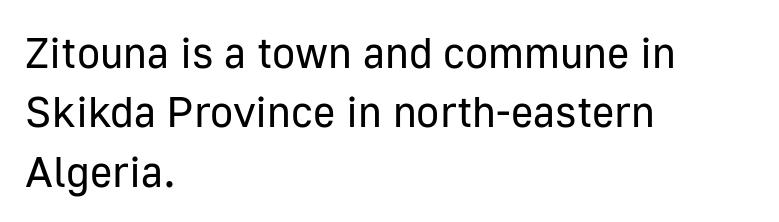
Are there feet on the stems? There aren't — it's a sans. The passage shown is typed in a proportional face where columns would drift. These lines keep a tight, regular rhythm from letter to letter. The letters stand upright; this is a roman face. Where is the straight margin? On the left. Normally led — the rows are evenly, conventionally spaced.
